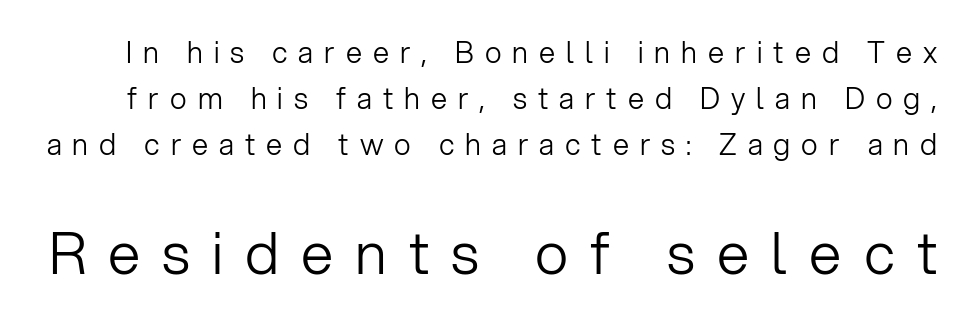
The image shows 58 px light sans-serif type, upright; set normal line spacing (1.58x), unusually wide letter spacing (+0.38 em), not underlined; the second (bottom) block is 2.0x larger; low stroke contrast and a medium x-height.
